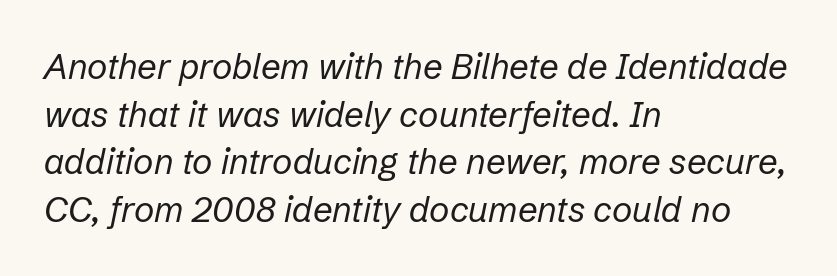
Leading: standard. Compared with typical body copy, the letter spacing here is the same. Rendered with sloped, italic letterforms. The ragged edge is on the right, which tells us the setting is flush left. The letters advance in unequal steps, a hallmark of proportional type. These glyphs show unthickened strokes, regular width or finer.
